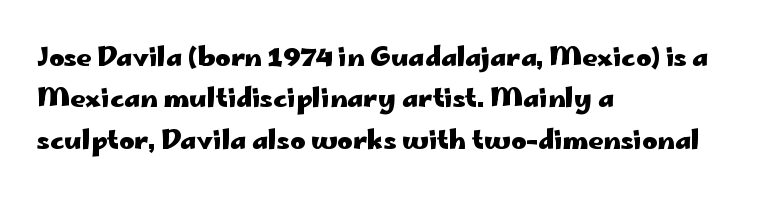
{"italic": "no", "bold": "yes", "underline": "no", "align": "left", "line_spacing": "normal", "line_spacing_ratio": 1.59, "letter_spacing": "normal", "letter_spacing_em": 0.0, "glyph_px": 26}
